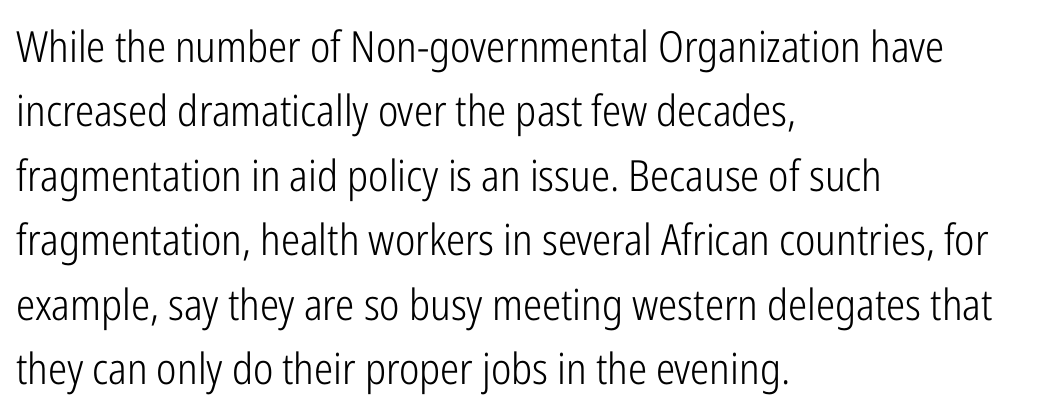
Q: Is the text bold? A: No.
Q: Is the text italic (slanted)? A: No, it is upright.
Q: Is the typeface a serif or a sans-serif typeface? A: Sans-serif.
Q: Is the text underlined? A: No.
Q: How is the paragraph aligned? A: Left-aligned.
Q: Is the spacing between letters normal or unusually wide? A: Normal.
Q: Is the spacing between lines tight, normal or loose? A: Normal.
Q: Width (condensed, normal, or wide)? A: Condensed.
Q: Stroke contrast? A: Low.
Q: x-height? A: Medium.
Q: Monospaced? A: No.
